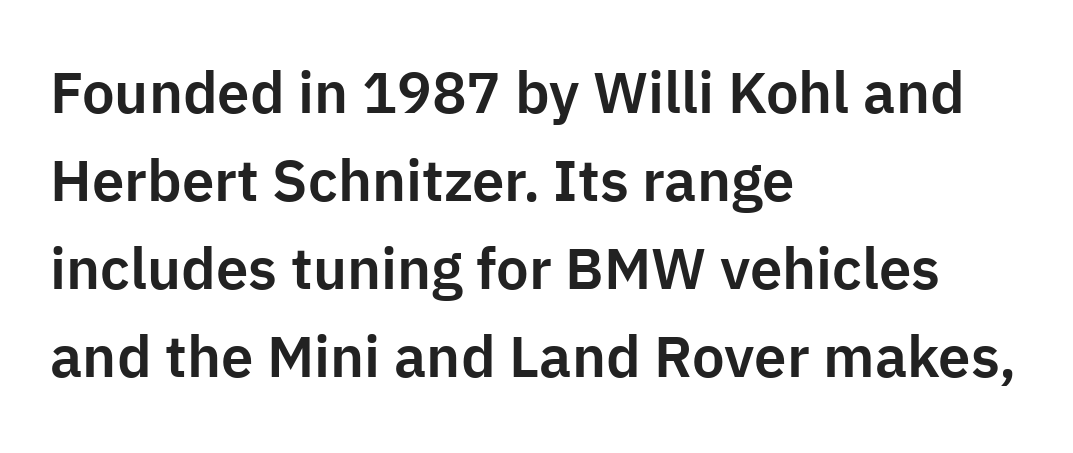
{"serif": "no", "italic": "no", "width": "normal", "stroke_contrast": "low", "x_height": "medium", "monospaced": "no", "underline": "no", "align": "left", "line_spacing": "normal", "line_spacing_ratio": 1.52, "letter_spacing": "normal", "letter_spacing_em": 0.0, "glyph_px": 58}
